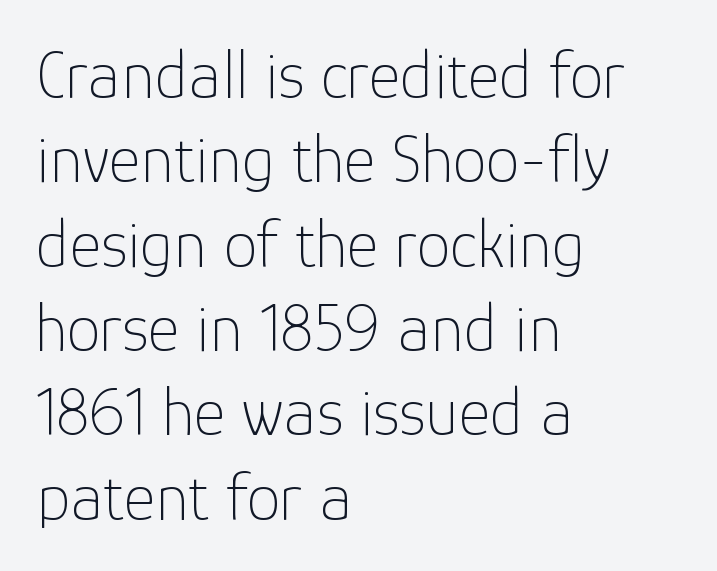
Italic: no, the glyphs are upright roman. Each letter keeps its own natural width here, so spacing adapts to shape. Clear beneath every line of the passage. Typographically, this falls in the sans-serif category. Leftover space on each line is placed entirely after the last word. The typesetting does not lean heavy: it is not bold.
